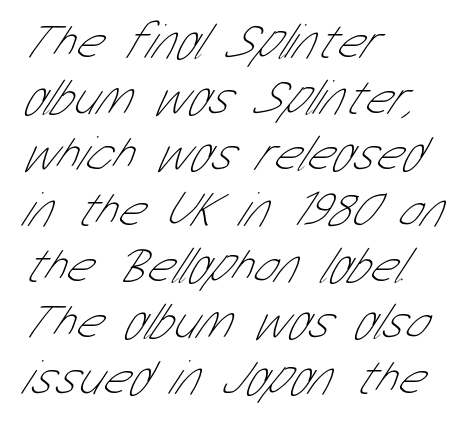
Q: Is the text bold? A: No.
Q: Is the typeface a serif or a sans-serif typeface? A: Sans-serif.
Q: Is the text underlined? A: No.
Q: How is the paragraph aligned? A: Left-aligned.
Q: Is the spacing between letters normal or unusually wide? A: Normal.
Q: Is the spacing between lines tight, normal or loose? A: Tight.
Q: Width (condensed, normal, or wide)? A: Condensed.
Q: Stroke contrast? A: Low.
Q: x-height? A: Medium.
Q: Monospaced? A: No.
